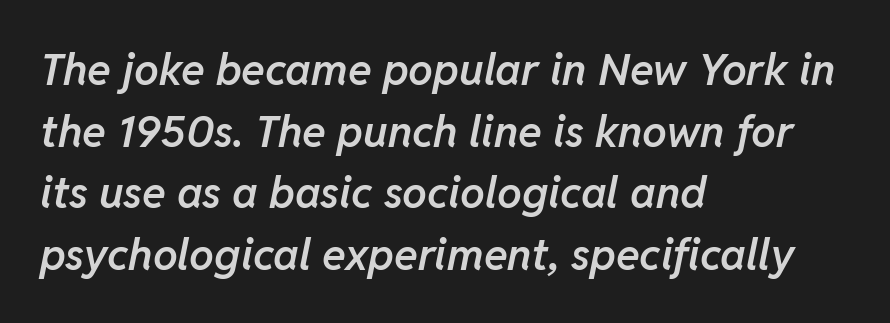
The image shows 44 px semibold type, italic (leaning right); set left-aligned, normal line spacing (1.4x), normal letter spacing, not underlined; low stroke contrast and a medium x-height.
